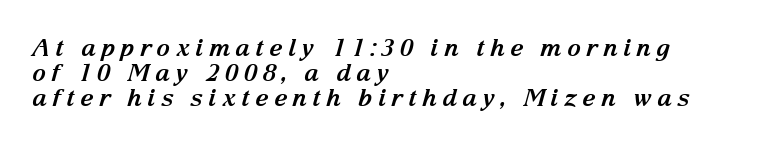
{"italic": "yes", "lean": "right", "slant_degrees": 15, "bold": "yes", "underline": "no", "align": "left", "line_spacing": "tight", "line_spacing_ratio": 1.04, "letter_spacing": "wide", "letter_spacing_em": 0.21, "glyph_px": 24}
